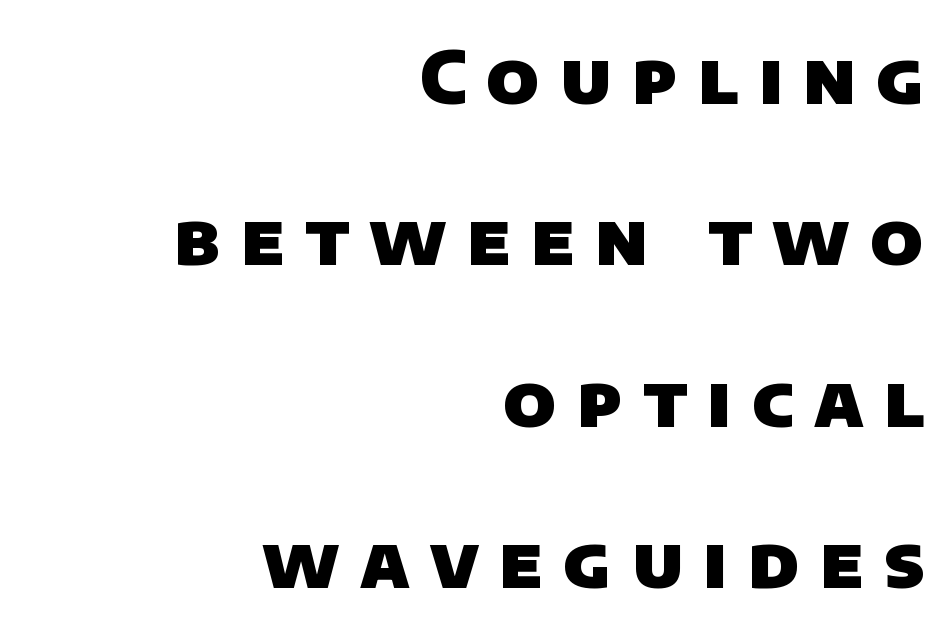
The image shows 73 px heavy sans-serif type; set right-aligned, loose line spacing (2.21x), unusually wide letter spacing (+0.28 em), not underlined; low stroke contrast and a large x-height.
